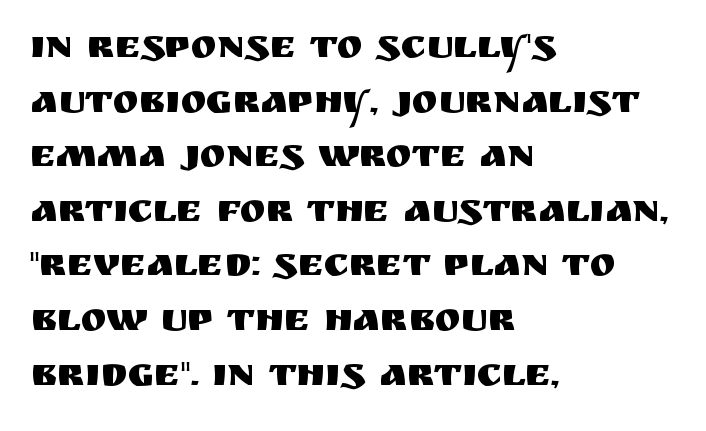
The image shows 39 px sans-serif type, upright; set left-aligned, normal line spacing (1.4x), normal letter spacing, not underlined; medium stroke contrast and a large x-height.
